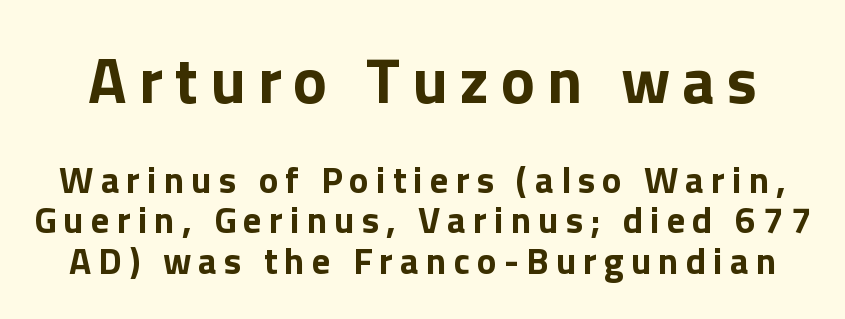
{"serif": "no", "italic": "no", "bold": "yes", "weight": "bold", "width": "normal", "x_height": "medium", "monospaced": "no", "underline": "no", "line_spacing": "tight", "line_spacing_ratio": 1.09, "larger_block": "first", "size_ratio": 1.73, "glyph_px": 64}
